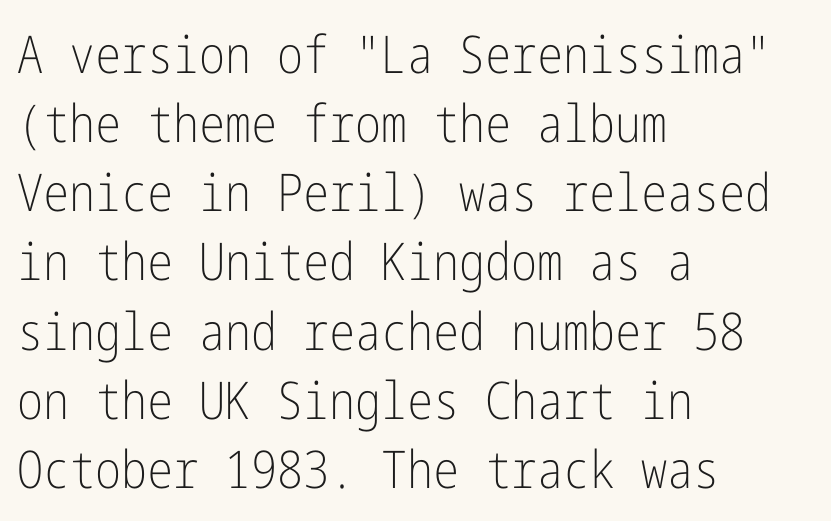
The image shows 52 px light, condensed sans-serif type, upright; set left-aligned, normal line spacing (1.33x), normal letter spacing, not underlined; low stroke contrast and a medium x-height.
